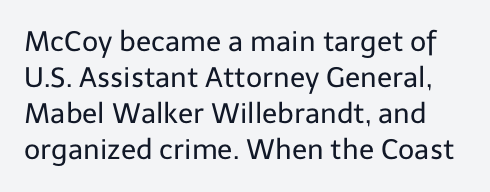
{"serif": "no", "italic": "no", "bold": "no", "weight": "regular", "width": "normal", "stroke_contrast": "low", "x_height": "medium", "monospaced": "no", "underline": "no", "line_spacing": "normal", "line_spacing_ratio": 1.29, "letter_spacing": "normal", "letter_spacing_em": 0.0, "glyph_px": 28}
